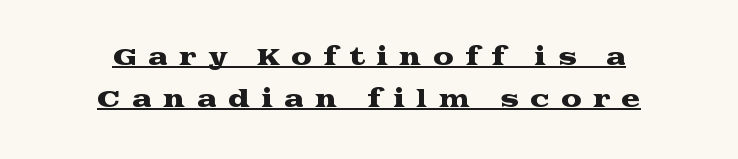
The image shows 23 px text type, upright; set centered, line spacing 1.83x, unusually wide letter spacing (+0.49 em), underlined.
